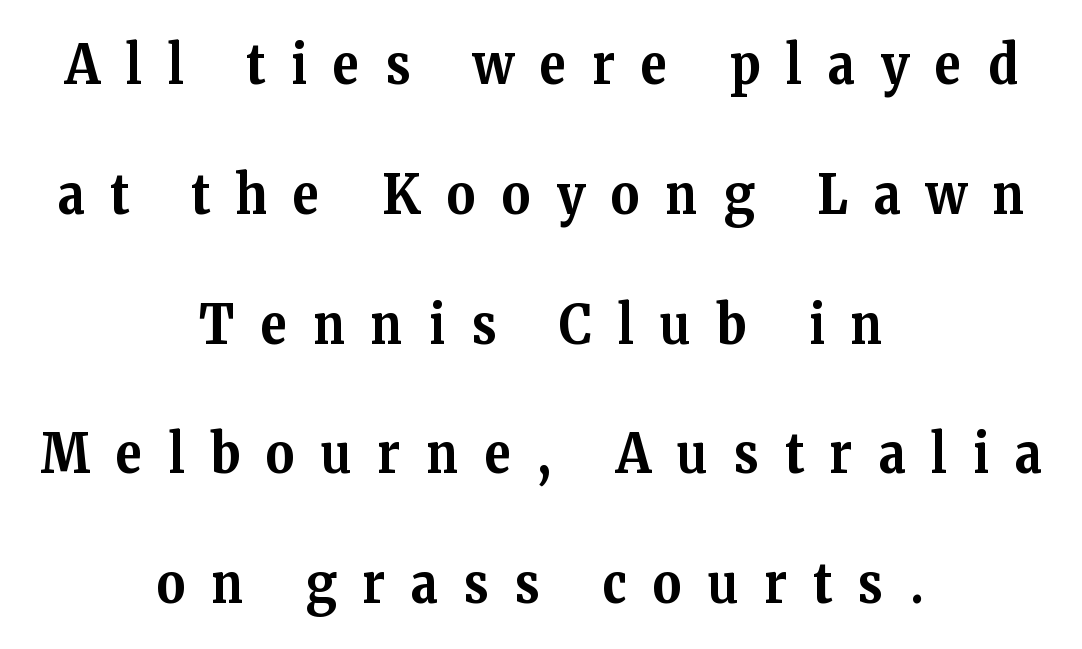
A typesetter would mark this as roman, not italic. Set as a true bold cut, around the 700 mark. Old-style or modern, the face here clearly has serifs. Each line is balanced around a shared central axis. There is plenty of visible air inserted between adjacent glyphs.
